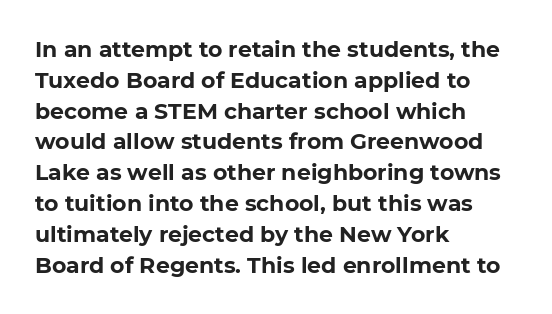
{"italic": "no", "bold": "yes", "underline": "no", "align": "left", "line_spacing": "normal", "line_spacing_ratio": 1.4, "letter_spacing": "normal", "letter_spacing_em": 0.0, "glyph_px": 22}
